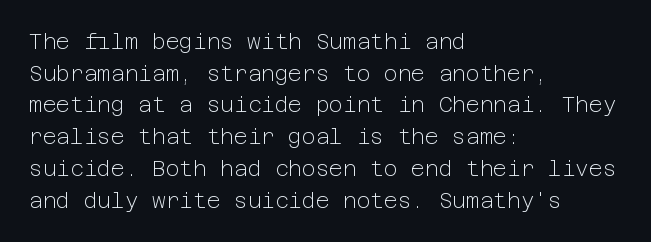
Q: Is the text bold? A: No.
Q: Is the text italic (slanted)? A: No, it is upright.
Q: Is the text underlined? A: No.
Q: How is the paragraph aligned? A: Left-aligned.
Q: Is the spacing between letters normal or unusually wide? A: Normal.
Q: Is the spacing between lines tight, normal or loose? A: Normal.
